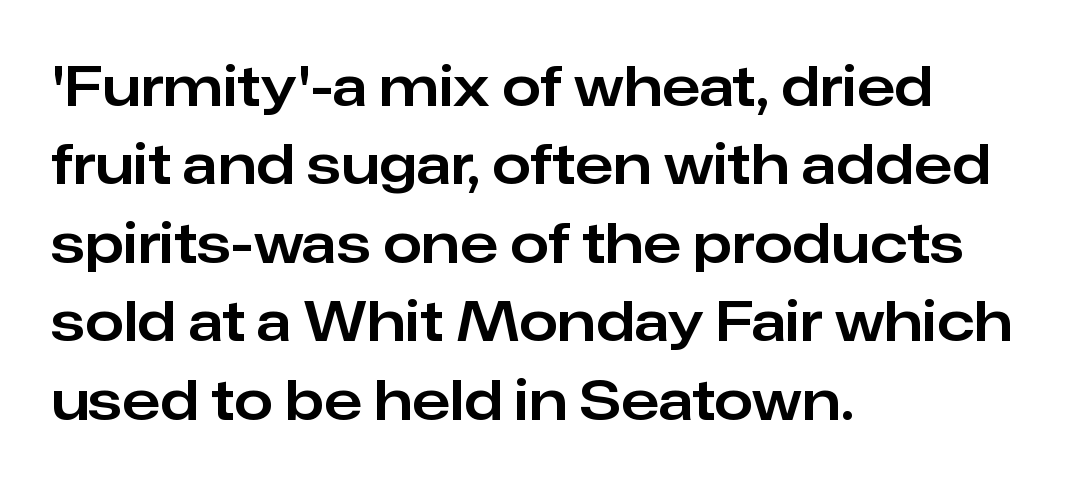
The image shows 56 px sans-serif type, upright; set left-aligned, normal line spacing (1.4x), normal letter spacing, not underlined; low stroke contrast and a medium x-height.
